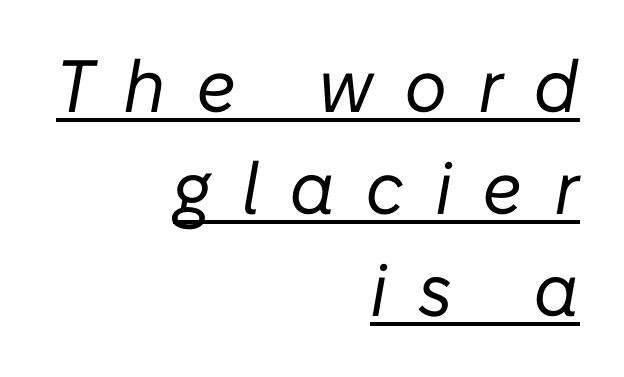
Q: Is the text bold? A: No.
Q: Is the text italic (slanted)? A: Yes, it leans right by about 10 degrees.
Q: Is the text underlined? A: Yes.
Q: How is the paragraph aligned? A: Right-aligned.
Q: Is the spacing between letters normal or unusually wide? A: Unusually wide.
Q: Is the spacing between lines tight, normal or loose? A: Normal.
Q: Width (condensed, normal, or wide)? A: Normal.
Q: Stroke contrast? A: Low.
Q: x-height? A: Medium.
Q: Monospaced? A: No.
